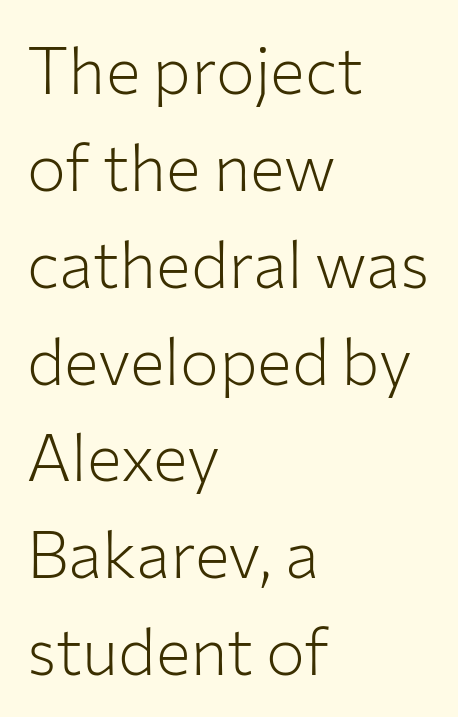
Q: Is the text bold? A: No.
Q: Is the text italic (slanted)? A: No, it is upright.
Q: Is the typeface a serif or a sans-serif typeface? A: Sans-serif.
Q: Is the text underlined? A: No.
Q: How is the paragraph aligned? A: Left-aligned.
Q: Is the spacing between letters normal or unusually wide? A: Normal.
Q: Is the spacing between lines tight, normal or loose? A: Normal.
Q: Width (condensed, normal, or wide)? A: Normal.
Q: Stroke contrast? A: Low.
Q: x-height? A: Medium.
Q: Monospaced? A: No.
